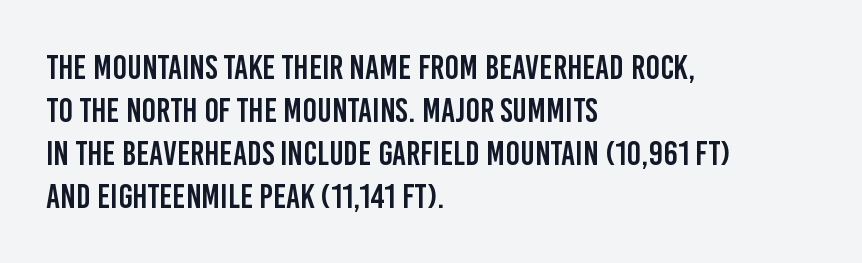
Summary of vertical rhythm: regular, with standard interline spacing. Beneath every word, the page is bare. No italicization has been applied; the sample stays upright. A sans-serif font was chosen for this passage.
